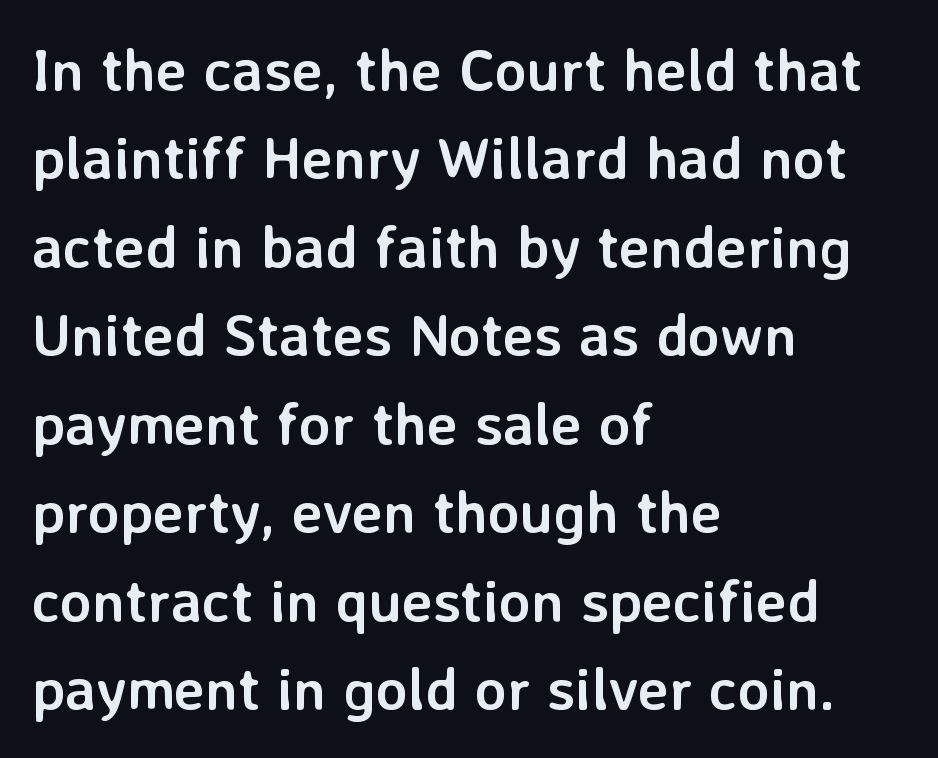
Q: Is the text bold? A: Yes.
Q: Is the text italic (slanted)? A: No, it is upright.
Q: Is the typeface a serif or a sans-serif typeface? A: Sans-serif.
Q: Is the text underlined? A: No.
Q: How is the paragraph aligned? A: Left-aligned.
Q: Is the spacing between letters normal or unusually wide? A: Normal.
Q: Is the spacing between lines tight, normal or loose? A: Normal.
Q: Width (condensed, normal, or wide)? A: Normal.
Q: Stroke contrast? A: Low.
Q: x-height? A: Medium.
Q: Monospaced? A: No.
